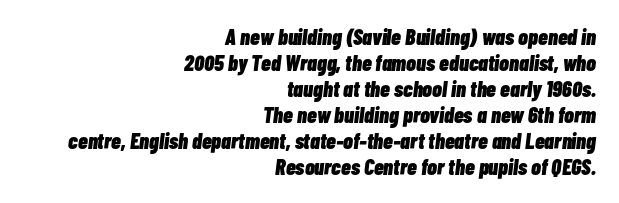
{"italic": "yes", "lean": "right", "slant_degrees": 7, "bold": "yes", "underline": "no", "align": "right", "line_spacing_ratio": 1.18, "letter_spacing": "normal", "letter_spacing_em": 0.0, "glyph_px": 22}
